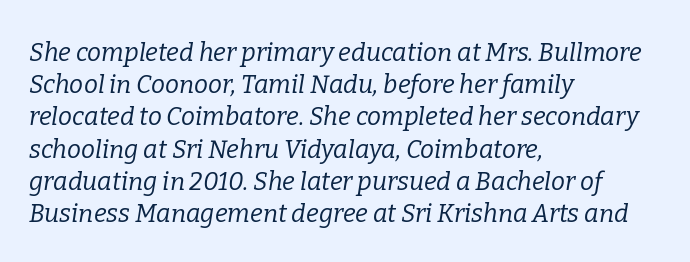
{"italic": "yes", "lean": "right", "slant_degrees": 9, "bold": "no", "underline": "no", "align": "left", "line_spacing": "normal", "line_spacing_ratio": 1.29, "letter_spacing": "normal", "letter_spacing_em": 0.0, "glyph_px": 25}
